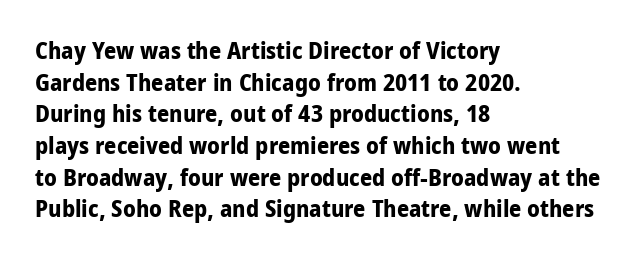
Honestly, the letter spacing is just normal — you wouldn't notice it. One glance says typical: line gaps are just what's usual. These lines stack with their left ends in a neat column. The type sits square on the baseline with zero lean. Descender tails drop into unmarked territory. How heavy is the stroke? Heavy — this is a bold.
